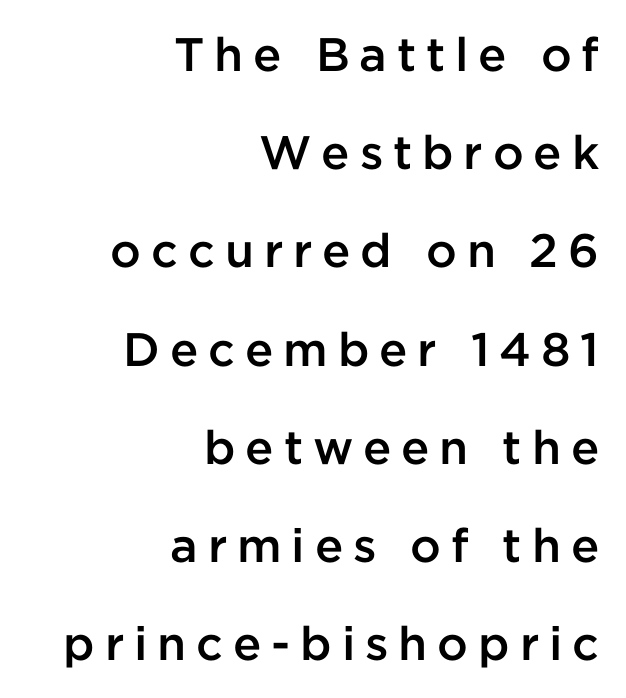
The image shows 47 px semibold sans-serif type, upright; set right-aligned, loose line spacing (2.09x), unusually wide letter spacing (+0.21 em), not underlined; low stroke contrast and a medium x-height.
